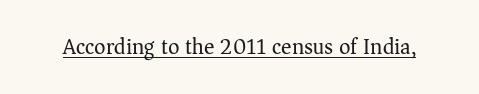
Does a line run under the words? Yes, clearly. Each word holds together tightly as a unit, with standard inter-letter gaps. When letters stand straight like this, we call the style roman or upright. Compared with a typical body face, this is equally light or lighter still.
